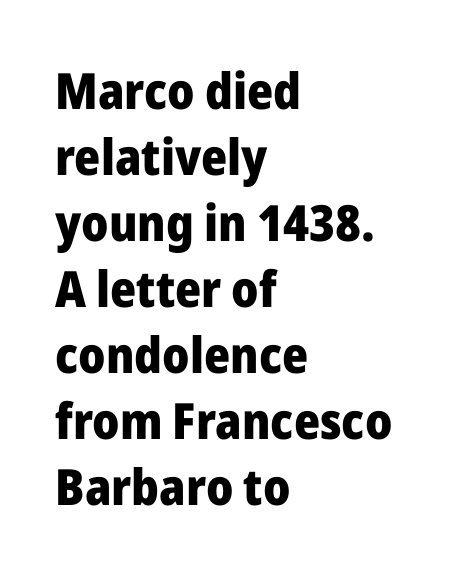
Q: Is the text bold? A: Yes.
Q: Is the text italic (slanted)? A: No, it is upright.
Q: Is the typeface a serif or a sans-serif typeface? A: Sans-serif.
Q: Is the text underlined? A: No.
Q: How is the paragraph aligned? A: Left-aligned.
Q: Is the spacing between letters normal or unusually wide? A: Normal.
Q: Is the spacing between lines tight, normal or loose? A: Normal.
Q: Width (condensed, normal, or wide)? A: Normal.
Q: Stroke contrast? A: Low.
Q: x-height? A: Medium.
Q: Monospaced? A: No.
